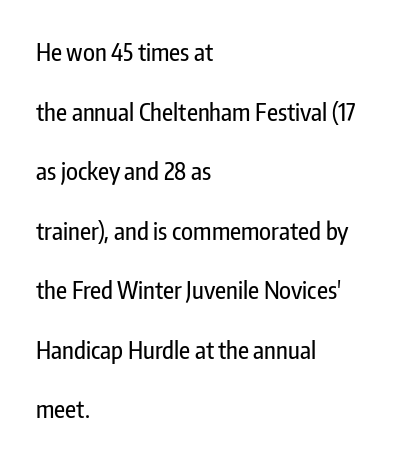
Posture: vertical. Only glyphs here, with clear space below each row. Short and long lines alike share a common starting point at left. Observe the ordinary spacing: letters are neighbours, not strangers.
